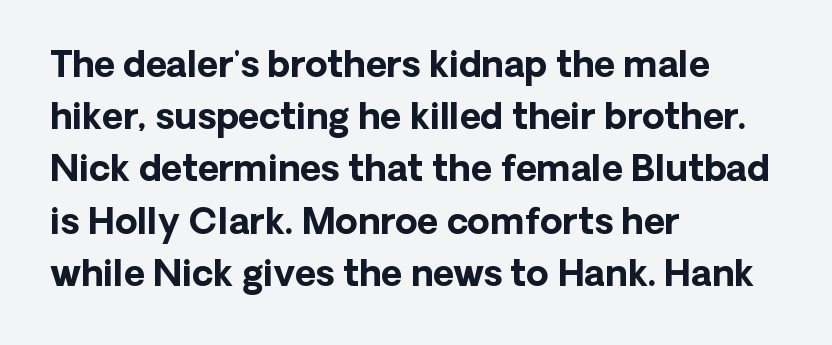
The image shows 36 px bold sans-serif type, upright; set left-aligned, normal line spacing (1.45x), normal letter spacing, not underlined; low stroke contrast and a medium x-height.
